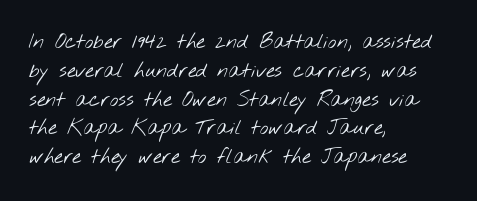
The image shows 20 px text type; set left-aligned, normal line spacing (1.44x), normal letter spacing, not underlined.
